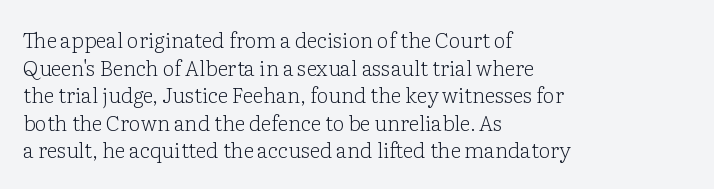
Q: Is the text bold? A: No.
Q: Is the text italic (slanted)? A: No, it is upright.
Q: Is the text underlined? A: No.
Q: How is the paragraph aligned? A: Left-aligned.
Q: Is the spacing between letters normal or unusually wide? A: Normal.
Q: Is the spacing between lines tight, normal or loose? A: Normal.
